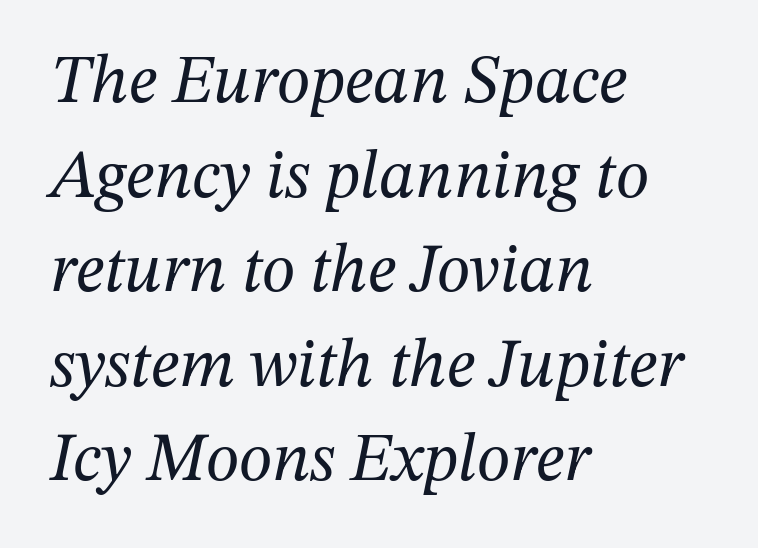
Beneath every word, the page is bare. The leading is moderate, giving the passage an even texture. If you drew a line through each stem, it would be angled. This sample has the flowing, uneven cadence of proportional lettering.
